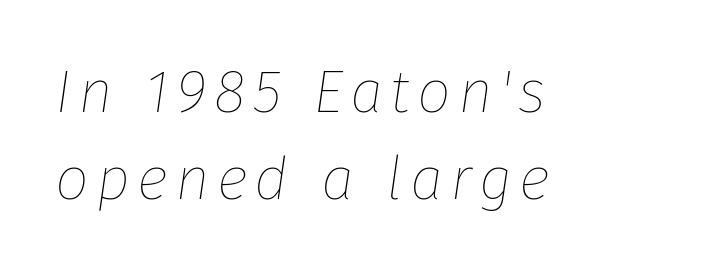
{"italic": "yes", "lean": "right", "slant_degrees": 8, "bold": "no", "weight": "thin", "width": "normal", "stroke_contrast": "low", "x_height": "medium", "monospaced": "no", "underline": "no", "align": "left", "line_spacing": "normal", "line_spacing_ratio": 1.45, "glyph_px": 60}
